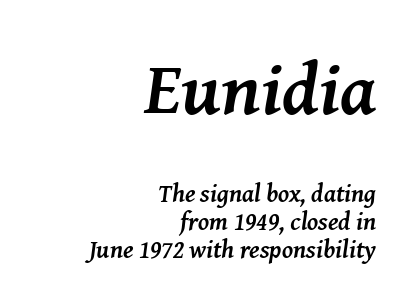
{"serif": "yes", "italic": "yes", "lean": "right", "slant_degrees": 8, "bold": "yes", "weight": "semibold", "width": "normal", "stroke_contrast": "medium", "x_height": "medium", "monospaced": "no", "underline": "no", "align": "right", "line_spacing": "tight", "line_spacing_ratio": 1.11, "letter_spacing": "normal", "letter_spacing_em": 0.0, "larger_block": "first", "size_ratio": 3.0, "glyph_px": 75}
